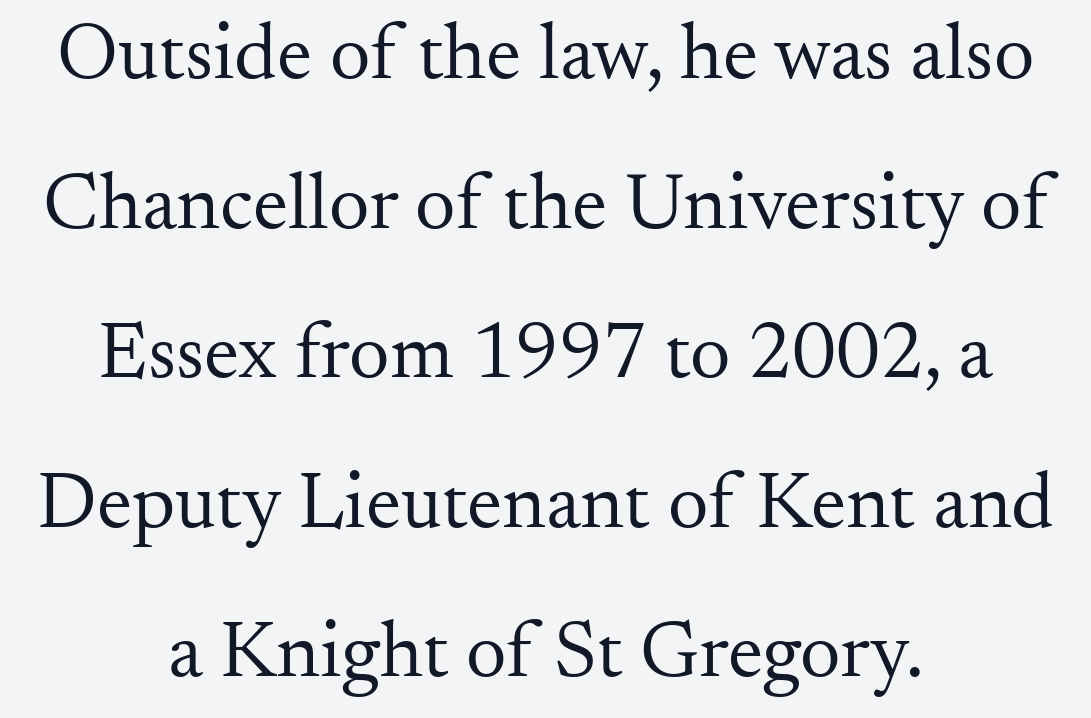
The image shows 80 px regular-weight serif type, upright; set centered, line spacing 1.87x, normal letter spacing, not underlined; medium stroke contrast and a small x-height.
